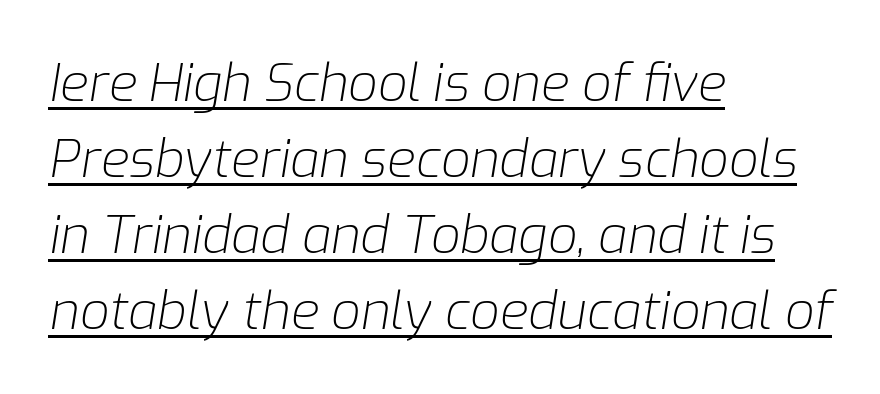
Q: Is the text bold? A: No.
Q: Is the text italic (slanted)? A: Yes, it leans right by about 9 degrees.
Q: Is the text underlined? A: Yes.
Q: How is the paragraph aligned? A: Left-aligned.
Q: Is the spacing between letters normal or unusually wide? A: Normal.
Q: Is the spacing between lines tight, normal or loose? A: Normal.
Q: Width (condensed, normal, or wide)? A: Normal.
Q: Stroke contrast? A: Low.
Q: x-height? A: Medium.
Q: Monospaced? A: No.
